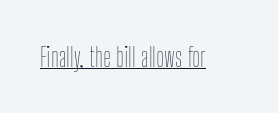
Vertical stems look standard width or narrower in stroke. This sample carries an underscore along the baseline area. Notice how the stems are strictly vertical — no italics here. Spacing between characters is what you'd get straight out of the box.
